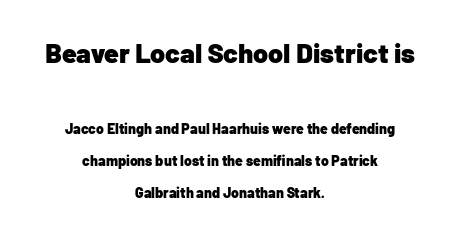
Q: Is the text bold? A: Yes.
Q: Is the text italic (slanted)? A: No, it is upright.
Q: Is the text underlined? A: No.
Q: How is the paragraph aligned? A: Centered.
Q: Is the spacing between letters normal or unusually wide? A: Normal.
Q: Is the spacing between lines tight, normal or loose? A: Loose.
Q: Which block of text is set in a larger size, the first (top) or the second (bottom)? A: The first (top) one.
